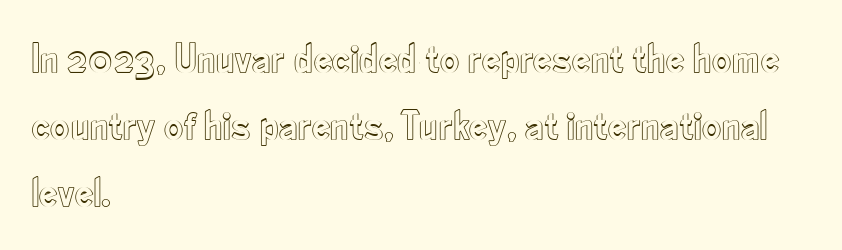
This sample has the flowing, uneven cadence of proportional lettering. Quick note: not italic, upright. Plain, unruled lines of type. Does the leading feel generous? No, just average. Teacher's note: observe the even left margin — that is flush-left alignment.
